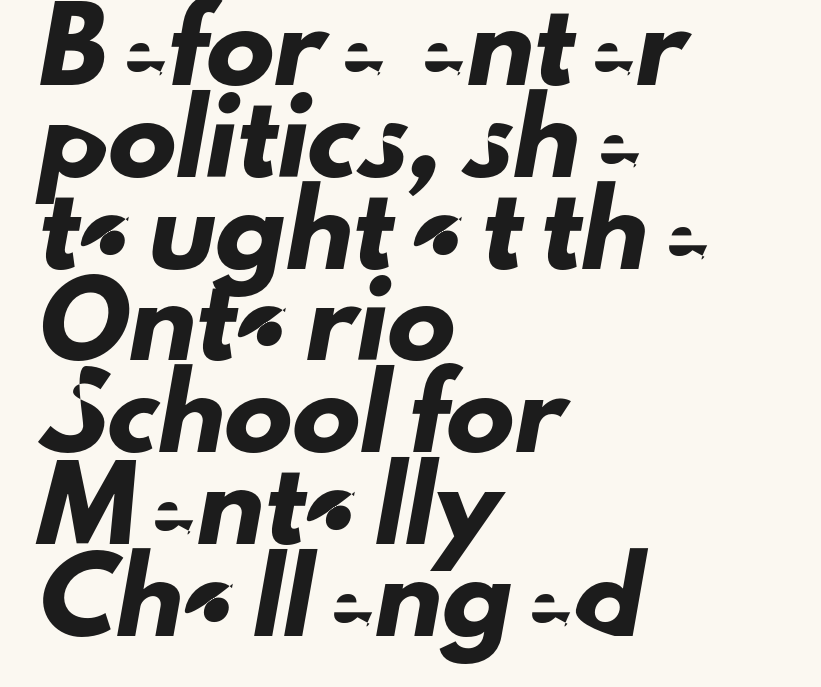
{"serif": "no", "width": "normal", "stroke_contrast": "low", "x_height": "small", "monospaced": "no", "underline": "no", "align": "left", "line_spacing": "normal", "line_spacing_ratio": 1.35, "letter_spacing": "normal", "letter_spacing_em": 0.0, "glyph_px": 68}
